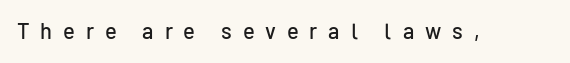
{"italic": "no", "underline": "no", "letter_spacing": "wide", "letter_spacing_em": 0.49, "glyph_px": 22}
